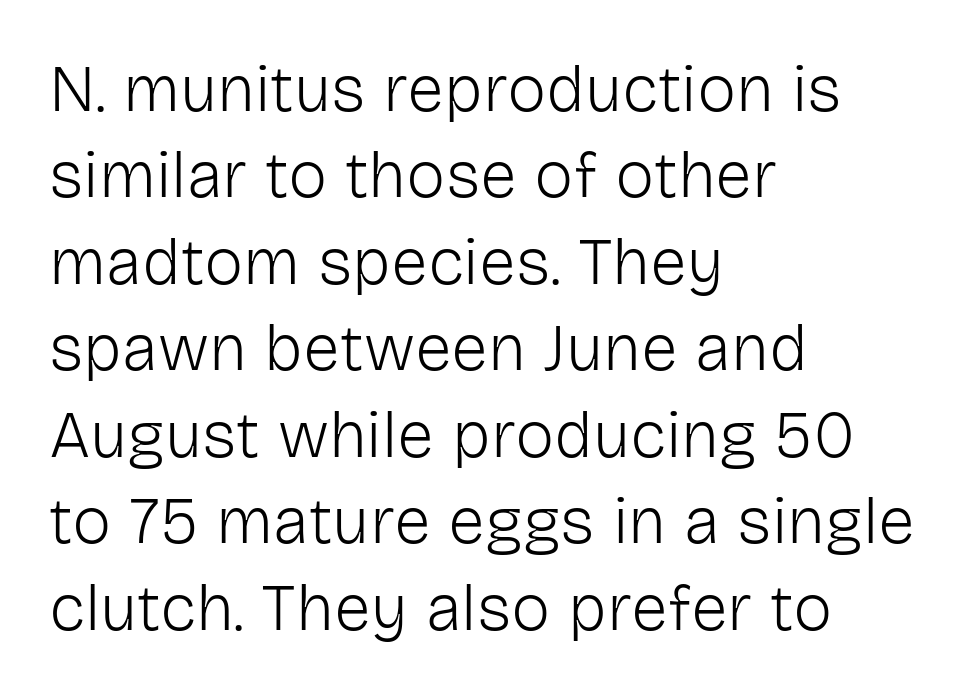
The image shows 66 px light sans-serif type, upright; set left-aligned, normal line spacing (1.31x), normal letter spacing, not underlined; low stroke contrast and a medium x-height.
